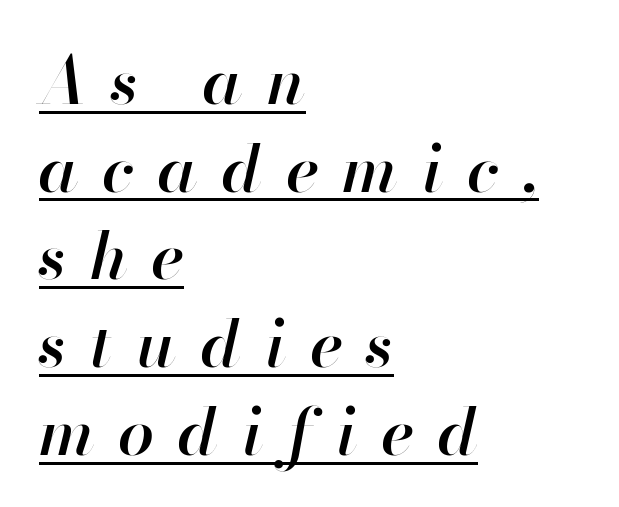
{"italic": "yes", "lean": "right", "slant_degrees": 13, "bold": "semi", "weight": "semibold", "width": "normal", "stroke_contrast": "high", "x_height": "small", "monospaced": "no", "underline": "yes", "align": "left", "line_spacing": "normal", "line_spacing_ratio": 1.35, "letter_spacing": "wide", "letter_spacing_em": 0.37, "glyph_px": 65}
